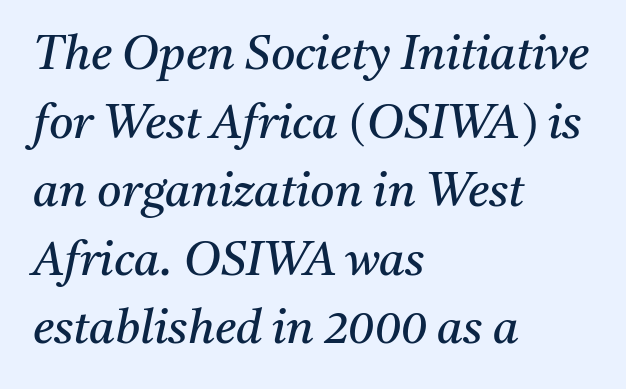
{"serif": "yes", "italic": "yes", "lean": "right", "slant_degrees": 11, "bold": "no", "weight": "regular", "width": "normal", "stroke_contrast": "medium", "x_height": "medium", "monospaced": "no", "underline": "no", "align": "left", "line_spacing": "normal", "line_spacing_ratio": 1.46, "letter_spacing": "normal", "letter_spacing_em": 0.0, "glyph_px": 47}
